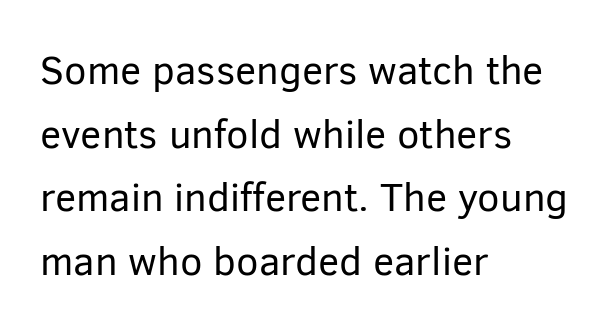
Q: Is the text bold? A: No.
Q: Is the text italic (slanted)? A: No, it is upright.
Q: Is the typeface a serif or a sans-serif typeface? A: Sans-serif.
Q: Is the text underlined? A: No.
Q: How is the paragraph aligned? A: Left-aligned.
Q: Is the spacing between letters normal or unusually wide? A: Normal.
Q: Is the spacing between lines tight, normal or loose? A: Normal.
Q: Width (condensed, normal, or wide)? A: Normal.
Q: Stroke contrast? A: Low.
Q: x-height? A: Medium.
Q: Monospaced? A: No.
